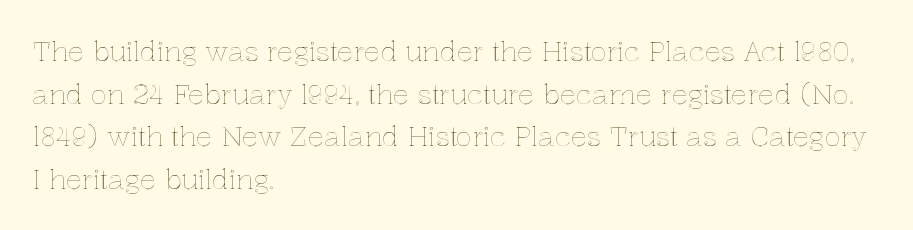
{"italic": "no", "underline": "no", "align": "left", "line_spacing": "normal", "line_spacing_ratio": 1.58, "letter_spacing": "normal", "letter_spacing_em": 0.0, "glyph_px": 27}
